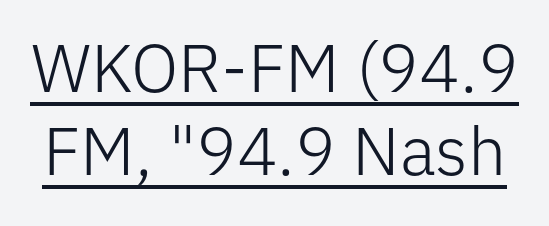
No letter is thick-stroked: the sample isn't bold. A typesetter would call this proportional, since set widths differ per character. A typesetter would label this face a sans. These lines were composed using upright roman letters. Glyph-to-glyph distance matches everyday printed text.
